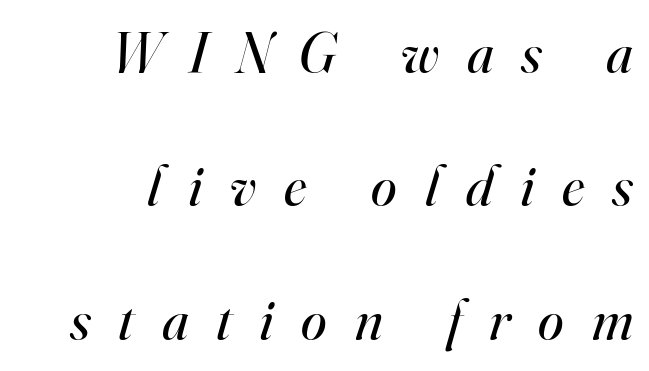
The image shows 58 px regular-weight serif type, italic (leaning right); set right-aligned, loose line spacing (2.3x), unusually wide letter spacing (+0.48 em), not underlined; high stroke contrast and a small x-height.
